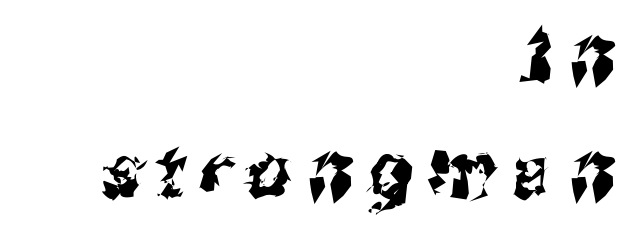
{"serif": "no", "width": "condensed", "stroke_contrast": "medium", "x_height": "medium", "monospaced": "no", "underline": "no", "align": "right", "line_spacing": "normal", "line_spacing_ratio": 1.53, "letter_spacing": "wide", "letter_spacing_em": 0.22, "glyph_px": 76}
